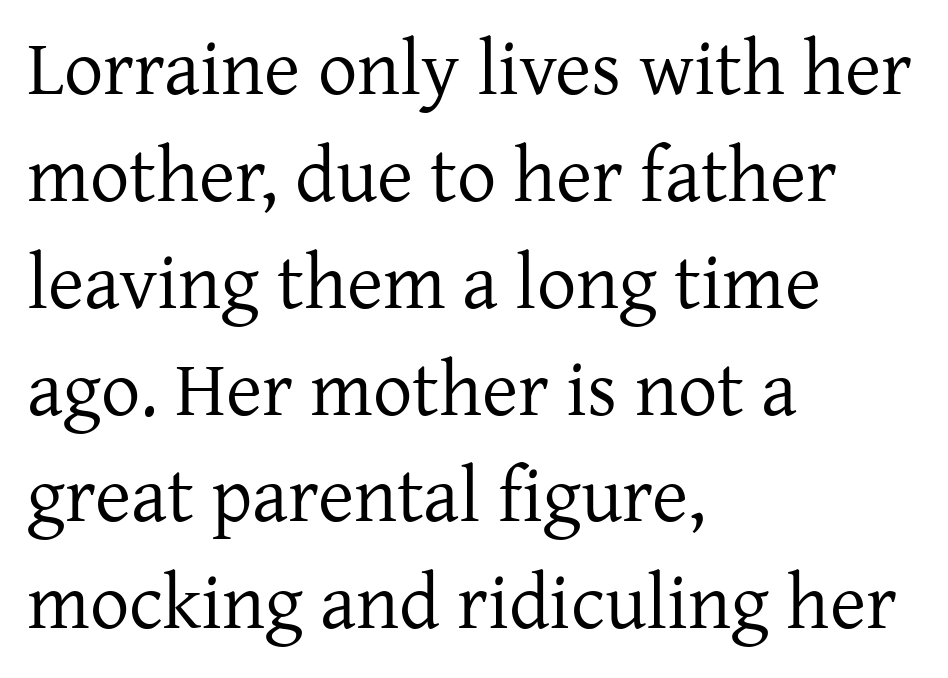
The image shows 78 px regular-weight serif type, upright; set left-aligned, normal line spacing (1.37x), normal letter spacing, not underlined; low stroke contrast and a medium x-height.
